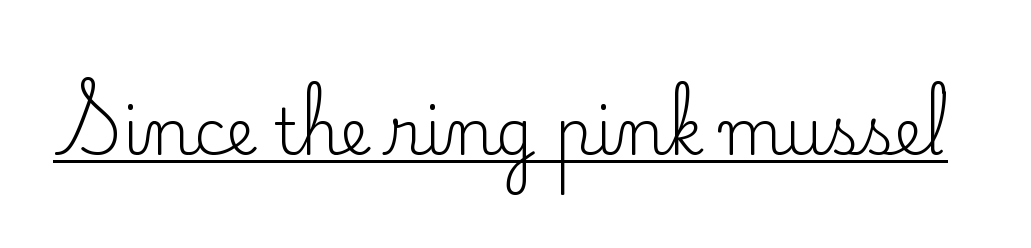
The image shows 63 px regular-weight type, upright; set normal letter spacing, underlined; low stroke contrast and a small x-height.
